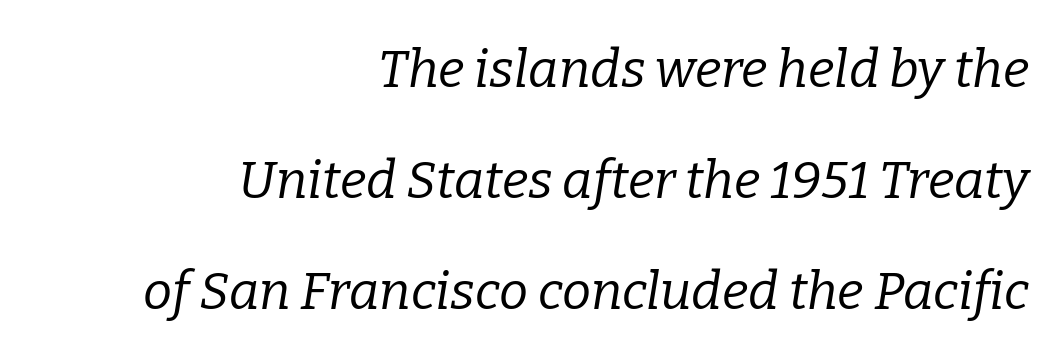
A typesetter would call this zero additional tracking. The foot of each line stays bare and open. Observe the serifs anchoring each vertical stroke in this sample. Each letter keeps its own natural width here, so spacing adapts to shape.
